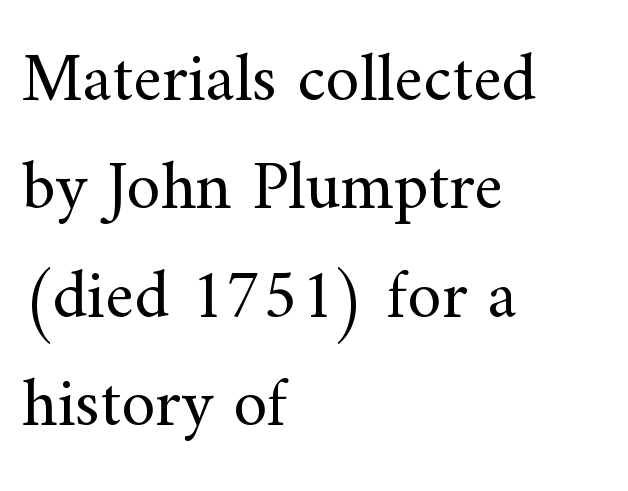
{"serif": "yes", "italic": "no", "bold": "no", "weight": "regular", "width": "normal", "stroke_contrast": "medium", "x_height": "small", "monospaced": "no", "underline": "no", "align": "left", "line_spacing": "normal", "line_spacing_ratio": 1.57, "letter_spacing": "normal", "letter_spacing_em": 0.0, "glyph_px": 69}
